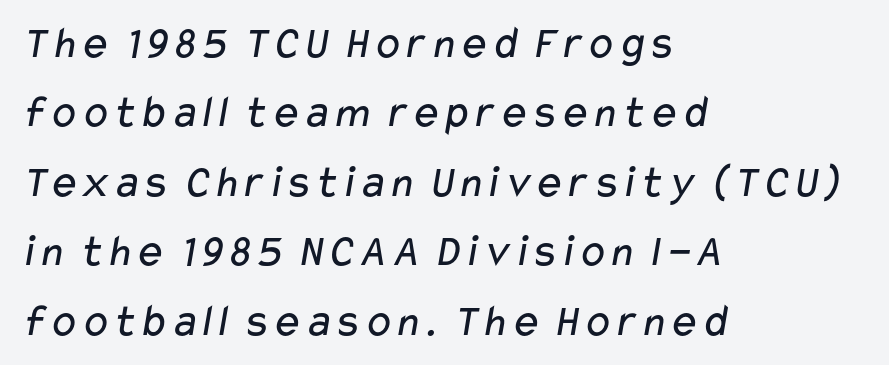
The image shows 46 px regular-weight, wide sans-serif type; set left-aligned, normal line spacing (1.51x), normal letter spacing, not underlined; low stroke contrast and a medium x-height.
